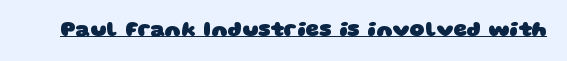
Look at the stroke-to-counter ratio: heavy, a bold. Quick note: underline on. Nothing unusual about the tracking: characters are spaced as the font intends.
